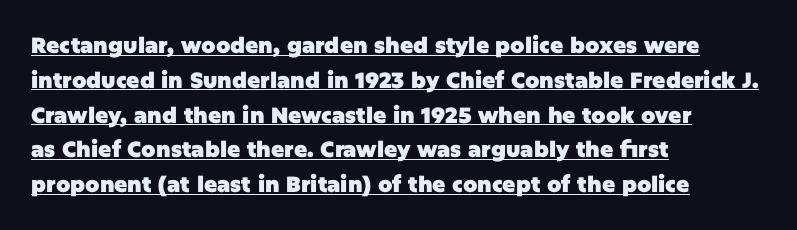
The lines are quadded left. Thick stems and heavy bowls — unmistakably bold. Between one letter and the next there's only the usual sliver of space. Looks like someone drew a line under every word here. Horizontal bands of white between lines are of average thickness.
